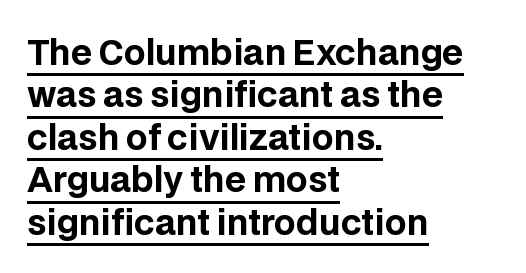
Summary of weight: heavy, a full bold. The leading is moderate, giving the passage an even texture. Here the designer chose a conventional face with non-uniform glyph widths. Underlined type. Reading down the block, your eye returns to a fixed left position each line. Letterform terminals end flat and unadorned throughout the passage.
